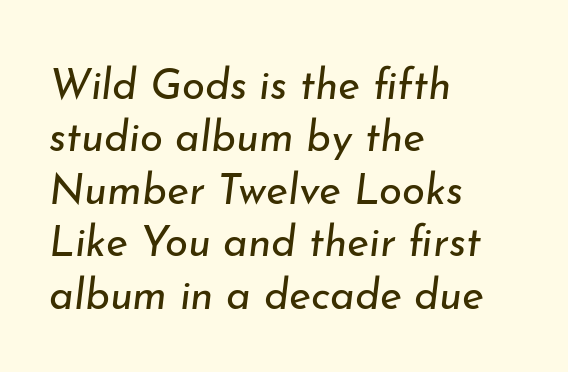
Q: Is the text bold? A: No.
Q: Is the text italic (slanted)? A: Yes, it leans right by about 7 degrees.
Q: Is the text underlined? A: No.
Q: How is the paragraph aligned? A: Left-aligned.
Q: Is the spacing between letters normal or unusually wide? A: Normal.
Q: Is the spacing between lines tight, normal or loose? A: Normal.
Q: Width (condensed, normal, or wide)? A: Normal.
Q: Stroke contrast? A: Low.
Q: x-height? A: Small.
Q: Monospaced? A: No.
